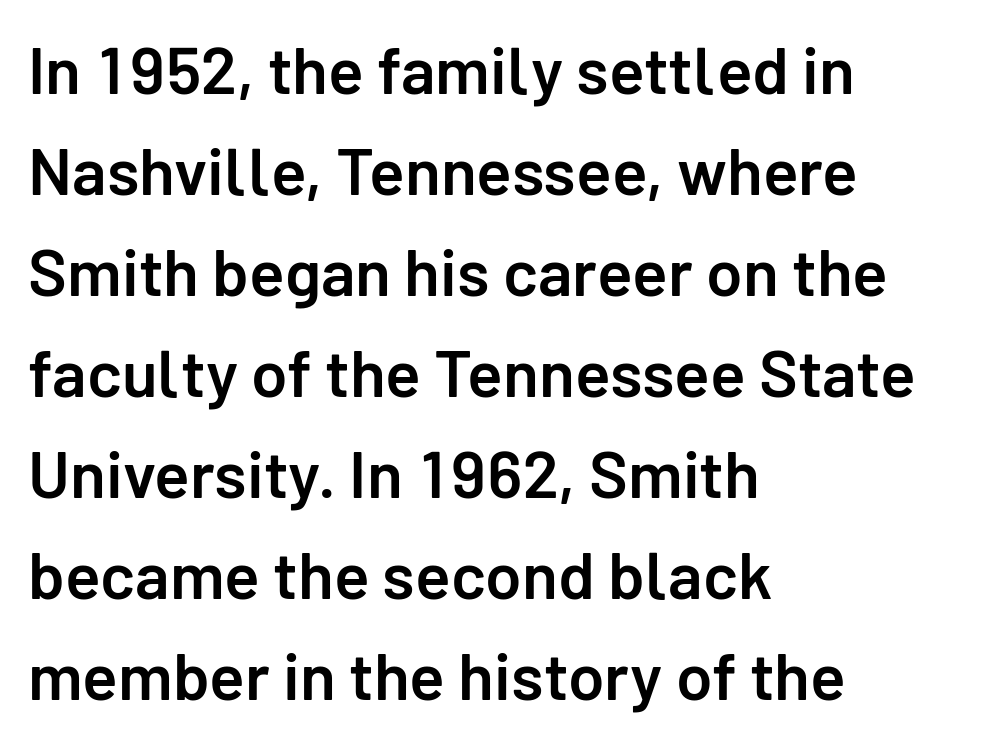
The image shows 66 px semibold sans-serif type, upright; set left-aligned, normal line spacing (1.53x), normal letter spacing, not underlined; low stroke contrast and a medium x-height.
